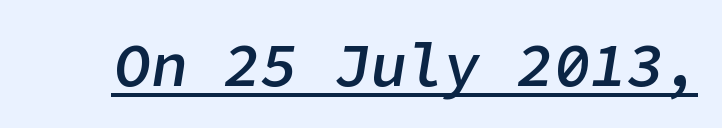
Q: Is the text bold? A: Semi-bold.
Q: Is the text italic (slanted)? A: Yes, it leans right by about 9 degrees.
Q: Is the text underlined? A: Yes.
Q: Is the spacing between letters normal or unusually wide? A: Normal.
Q: Width (condensed, normal, or wide)? A: Normal.
Q: Stroke contrast? A: Low.
Q: x-height? A: Medium.
